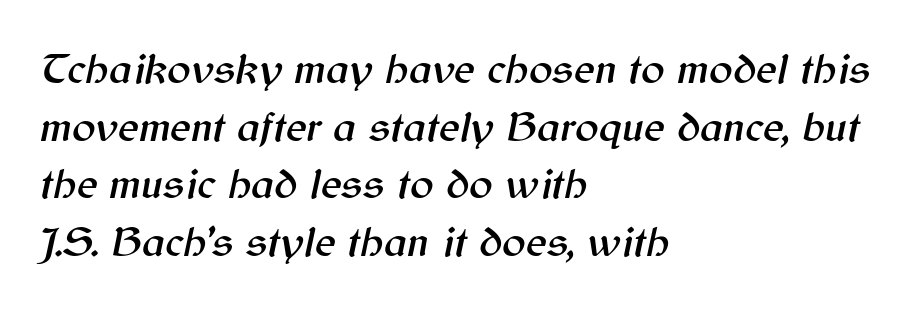
Whoever set this chose a conventional vertical rhythm. The typography opts for an oblique posture over an upright one. Nobody drew a line under any word here. Think of a printed novel: that variable character pitch is what you see here. These lines keep a tight, regular rhythm from letter to letter. If you drew a ruler down the left edge, every line would touch it.
